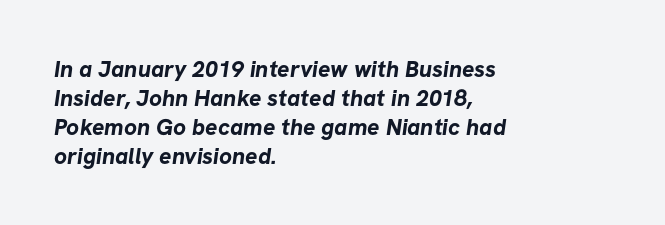
Q: Is the text bold? A: Yes.
Q: Is the text underlined? A: No.
Q: How is the paragraph aligned? A: Left-aligned.
Q: Is the spacing between letters normal or unusually wide? A: Normal.
Q: Is the spacing between lines tight, normal or loose? A: Normal.
